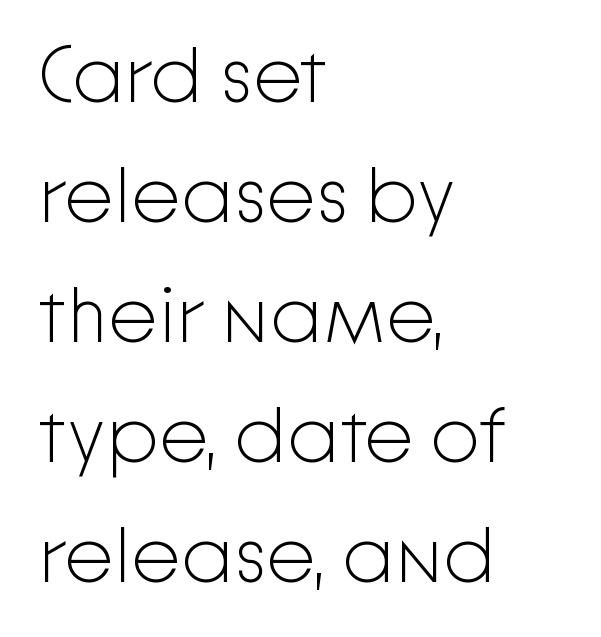
{"serif": "no", "italic": "no", "bold": "no", "weight": "light", "width": "normal", "stroke_contrast": "low", "x_height": "medium", "monospaced": "no", "underline": "no", "align": "left", "line_spacing": "normal", "line_spacing_ratio": 1.52, "letter_spacing": "normal", "letter_spacing_em": 0.0, "glyph_px": 79}
